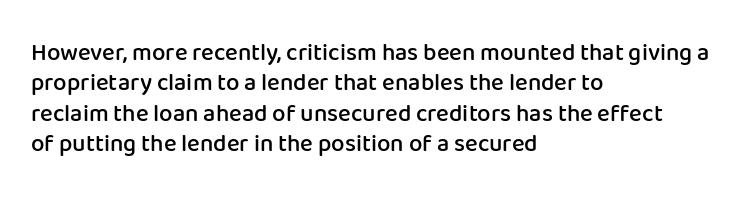
The image shows 24 px text type, upright; set left-aligned, normal line spacing (1.27x), normal letter spacing, not underlined.
